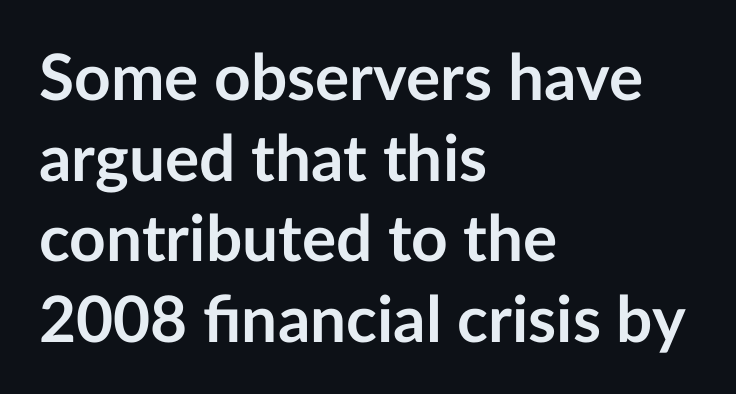
Q: Is the text bold? A: Yes.
Q: Is the text italic (slanted)? A: No, it is upright.
Q: Is the typeface a serif or a sans-serif typeface? A: Sans-serif.
Q: Is the text underlined? A: No.
Q: How is the paragraph aligned? A: Left-aligned.
Q: Is the spacing between letters normal or unusually wide? A: Normal.
Q: Is the spacing between lines tight, normal or loose? A: Normal.
Q: Width (condensed, normal, or wide)? A: Normal.
Q: Stroke contrast? A: Low.
Q: x-height? A: Medium.
Q: Monospaced? A: No.
